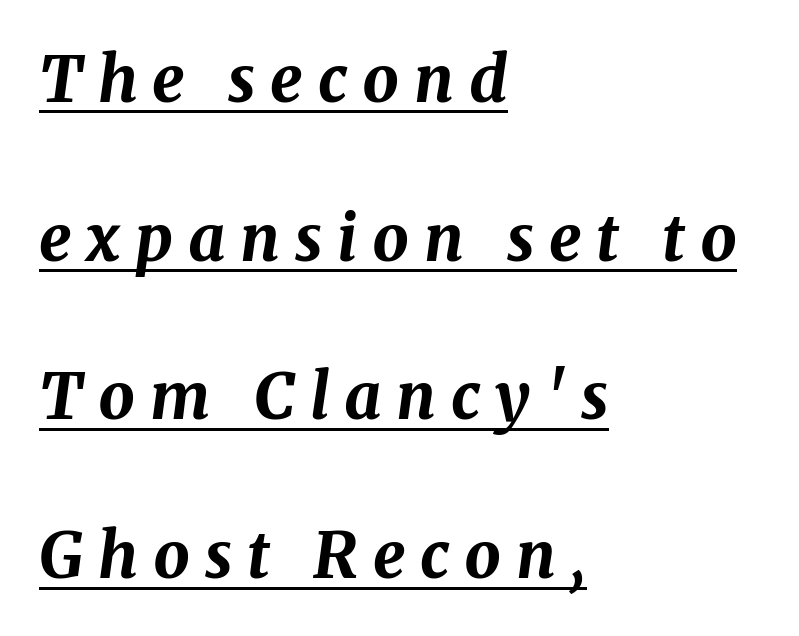
Q: Is the text bold? A: Yes.
Q: Is the text italic (slanted)? A: Yes, it leans right by about 8 degrees.
Q: Is the text underlined? A: Yes.
Q: How is the paragraph aligned? A: Left-aligned.
Q: Is the spacing between letters normal or unusually wide? A: Unusually wide.
Q: Is the spacing between lines tight, normal or loose? A: Loose.
Q: Width (condensed, normal, or wide)? A: Normal.
Q: Stroke contrast? A: Medium.
Q: x-height? A: Medium.
Q: Monospaced? A: No.
